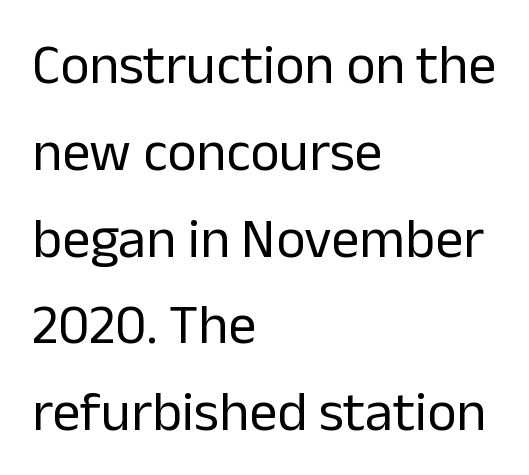
The image shows 56 px regular-weight sans-serif type, upright; set left-aligned, normal line spacing (1.55x), normal letter spacing, not underlined; low stroke contrast and a medium x-height.
